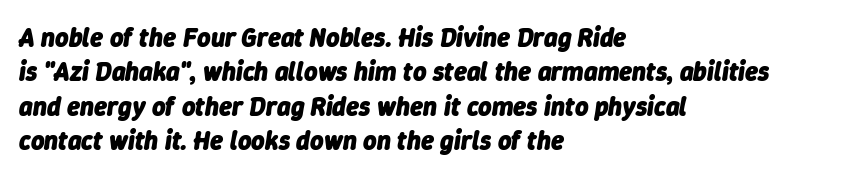
{"italic": "yes", "lean": "right", "slant_degrees": 9, "bold": "yes", "underline": "no", "align": "left", "line_spacing": "normal", "line_spacing_ratio": 1.32, "letter_spacing": "normal", "letter_spacing_em": 0.0, "glyph_px": 26}
